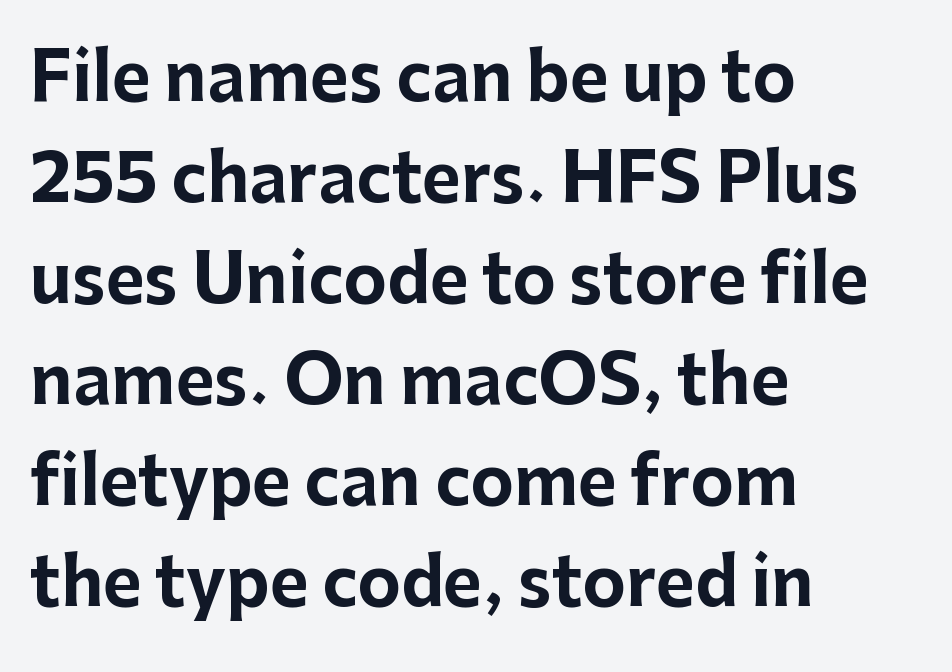
{"serif": "no", "italic": "no", "bold": "yes", "weight": "bold", "width": "normal", "stroke_contrast": "low", "x_height": "medium", "monospaced": "no", "underline": "no", "align": "left", "line_spacing": "normal", "line_spacing_ratio": 1.53, "letter_spacing": "normal", "letter_spacing_em": 0.0, "glyph_px": 66}
